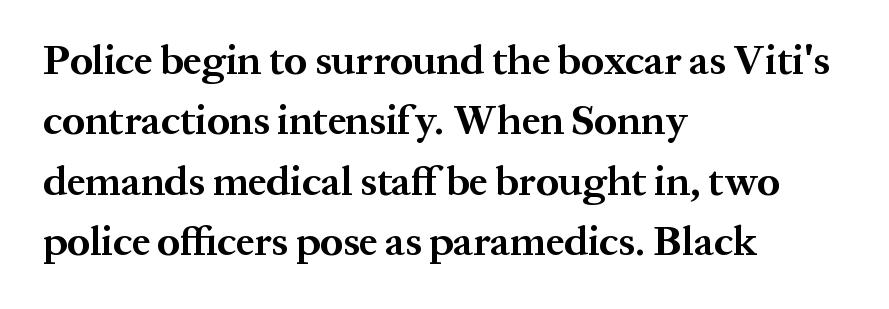
The image shows 41 px bold serif type, upright; set left-aligned, normal line spacing (1.47x), normal letter spacing, not underlined; medium stroke contrast and a medium x-height.
